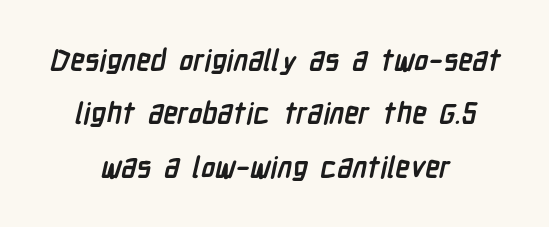
{"serif": "no", "bold": "yes", "weight": "semibold", "width": "condensed", "stroke_contrast": "low", "x_height": "medium", "monospaced": "no", "underline": "no", "align": "center", "line_spacing_ratio": 1.84, "letter_spacing": "normal", "letter_spacing_em": 0.0, "glyph_px": 29}
